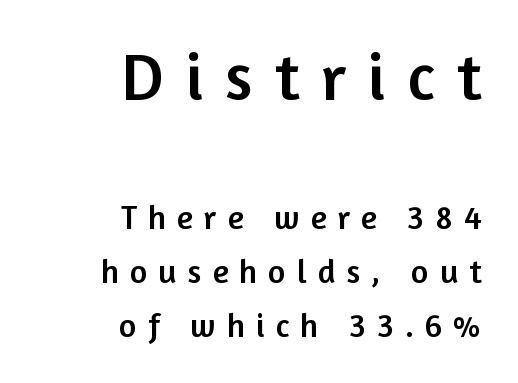
A typesetter would mark this as roman, not italic. The passage shown is typeset with a sans-serif family. One glance says typical: line gaps are just what's usual. Spacing verdict: proportional, widths tailored to each character.
